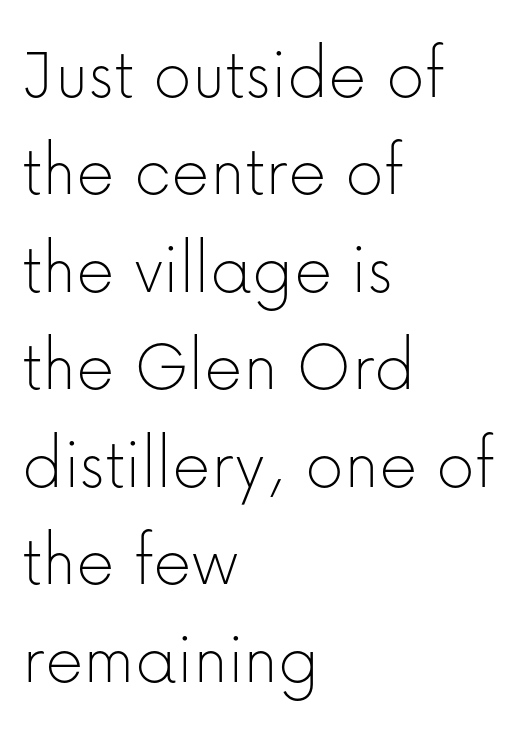
Short note: letters normally spaced. Each line starts at the same left margin while the right side varies. The letters stand straight up with perfectly vertical stems. Think of a printed novel: that variable character pitch is what you see here. Examine the stroke ends and you'll find no serifs.
